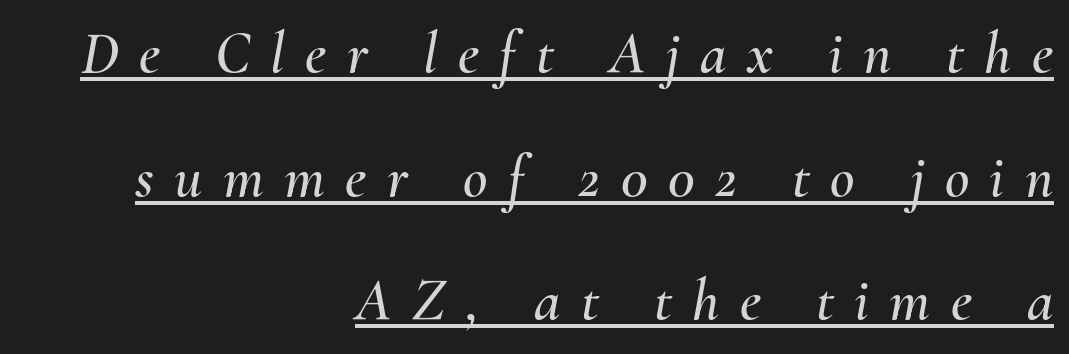
{"italic": "yes", "lean": "right", "slant_degrees": 10, "width": "normal", "stroke_contrast": "medium", "x_height": "small", "monospaced": "no", "underline": "yes", "align": "right", "line_spacing": "loose", "line_spacing_ratio": 2.06, "letter_spacing": "wide", "letter_spacing_em": 0.34, "glyph_px": 60}
